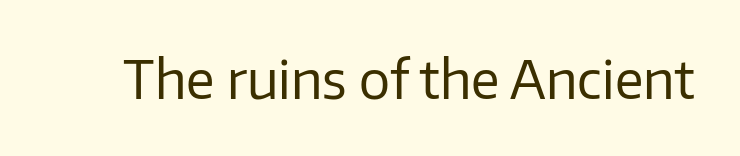
Q: Is the text bold? A: No.
Q: Is the text italic (slanted)? A: No, it is upright.
Q: Is the typeface a serif or a sans-serif typeface? A: Sans-serif.
Q: Is the text underlined? A: No.
Q: Is the spacing between letters normal or unusually wide? A: Normal.
Q: Width (condensed, normal, or wide)? A: Normal.
Q: Stroke contrast? A: Low.
Q: x-height? A: Medium.
Q: Monospaced? A: No.
